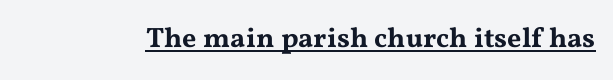
The image shows 28 px wide serif type, upright; set normal letter spacing, underlined; medium stroke contrast and a medium x-height.
